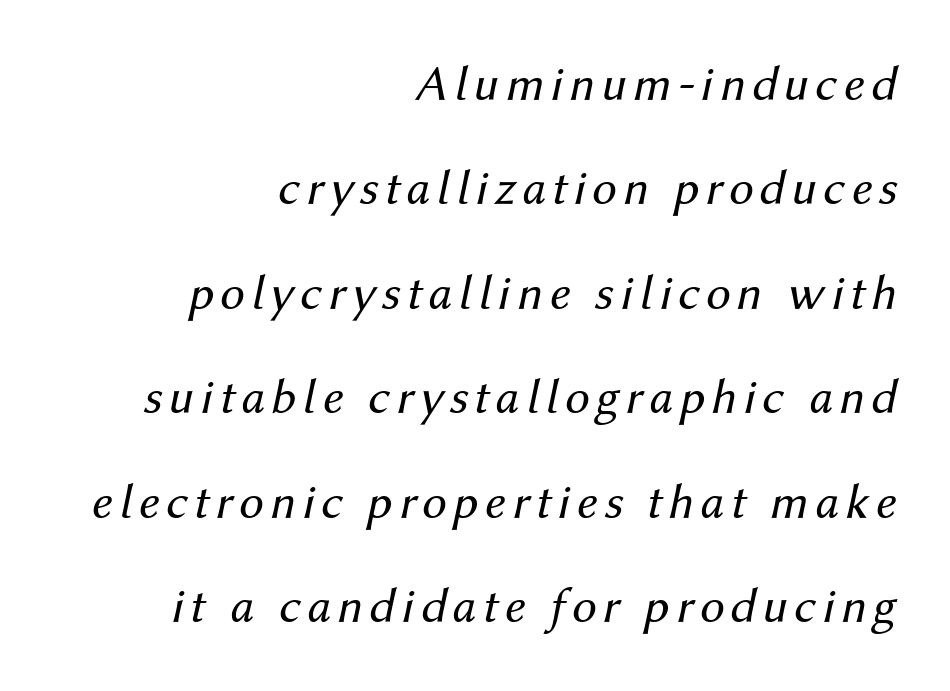
Q: Is the text bold? A: No.
Q: Is the text italic (slanted)? A: Yes, it leans right by about 12 degrees.
Q: Is the text underlined? A: No.
Q: How is the paragraph aligned? A: Right-aligned.
Q: Is the spacing between lines tight, normal or loose? A: Loose.
Q: Width (condensed, normal, or wide)? A: Normal.
Q: Stroke contrast? A: Medium.
Q: x-height? A: Medium.
Q: Monospaced? A: No.
